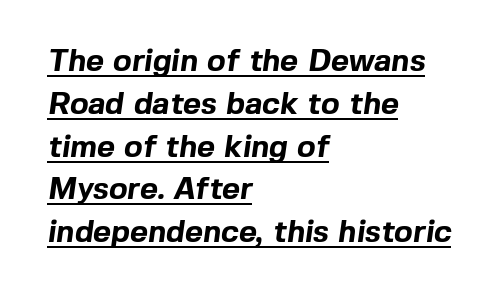
The image shows 31 px bold sans-serif type; set left-aligned, normal line spacing (1.38x), normal letter spacing, underlined; a medium x-height.
